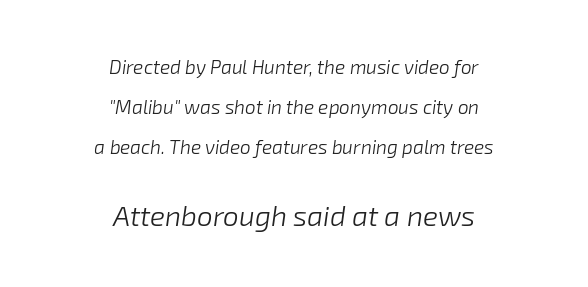
Notice how the stems are inclined rather than vertical — that's the hallmark of italics. Visually, the bottom section dominates because its glyphs are scaled up. A bare baseline throughout the passage. These lines keep a tight, regular rhythm from letter to letter. Is the stroke heavy? The answer is a plain regular-or-lighter.
